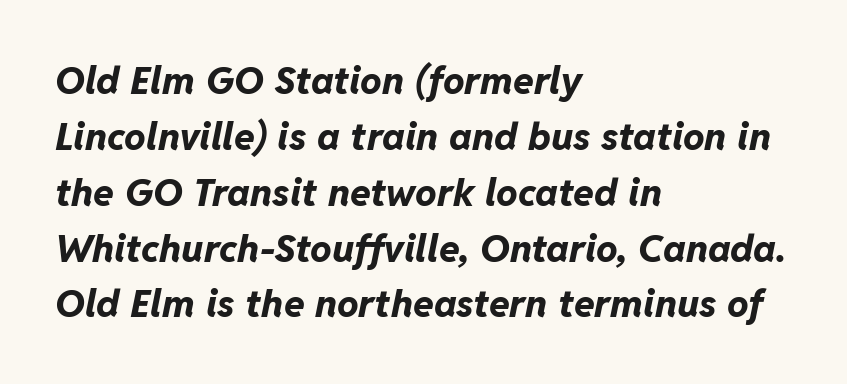
{"italic": "yes", "lean": "right", "slant_degrees": 11, "bold": "yes", "weight": "bold", "width": "normal", "stroke_contrast": "low", "x_height": "medium", "monospaced": "no", "underline": "no", "align": "left", "line_spacing": "normal", "line_spacing_ratio": 1.47, "letter_spacing": "normal", "letter_spacing_em": 0.0, "glyph_px": 38}
